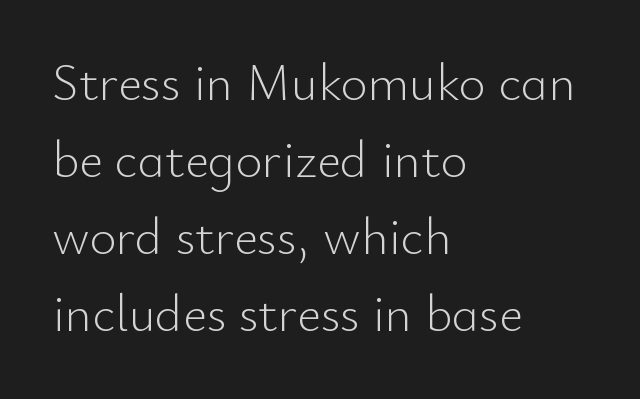
{"serif": "no", "italic": "no", "bold": "no", "weight": "light", "width": "normal", "stroke_contrast": "low", "x_height": "small", "monospaced": "no", "underline": "no", "align": "left", "line_spacing": "normal", "line_spacing_ratio": 1.48, "letter_spacing": "normal", "letter_spacing_em": 0.0, "glyph_px": 52}
